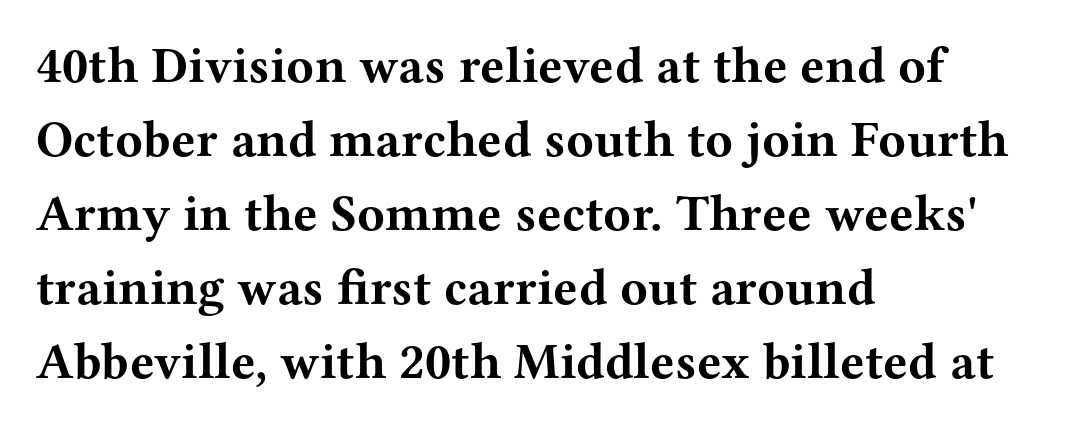
Q: Is the text bold? A: Yes.
Q: Is the text italic (slanted)? A: No, it is upright.
Q: Is the typeface a serif or a sans-serif typeface? A: Serif.
Q: Is the text underlined? A: No.
Q: How is the paragraph aligned? A: Left-aligned.
Q: Is the spacing between letters normal or unusually wide? A: Normal.
Q: Is the spacing between lines tight, normal or loose? A: Normal.
Q: Width (condensed, normal, or wide)? A: Wide.
Q: Stroke contrast? A: Medium.
Q: x-height? A: Medium.
Q: Monospaced? A: No.
